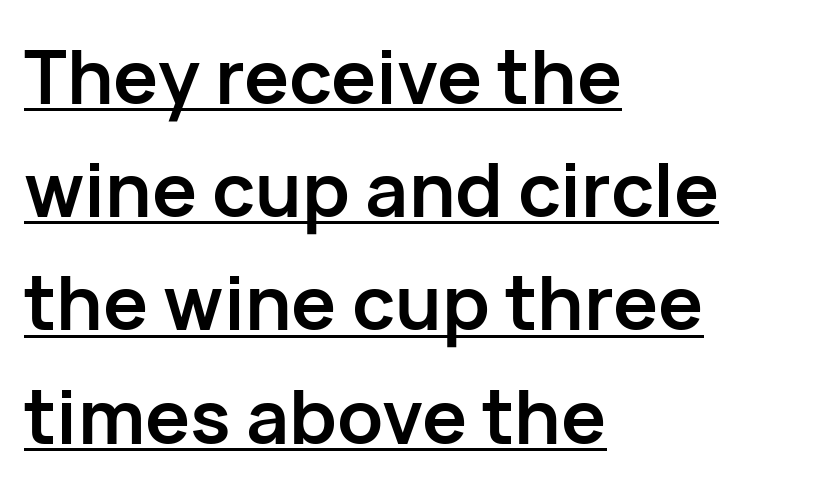
The image shows 75 px semibold sans-serif type, upright; set left-aligned, normal line spacing (1.51x), normal letter spacing, underlined; low stroke contrast and a medium x-height.
